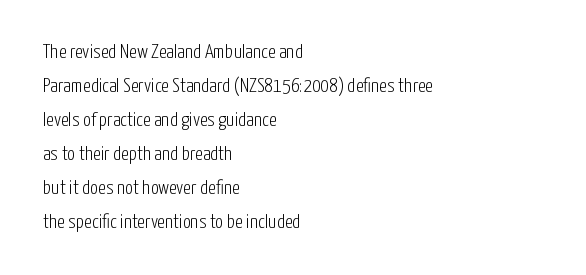
Q: Is the text bold? A: No.
Q: Is the text italic (slanted)? A: No, it is upright.
Q: Is the text underlined? A: No.
Q: How is the paragraph aligned? A: Left-aligned.
Q: Is the spacing between letters normal or unusually wide? A: Normal.
Q: Is the spacing between lines tight, normal or loose? A: Normal.
